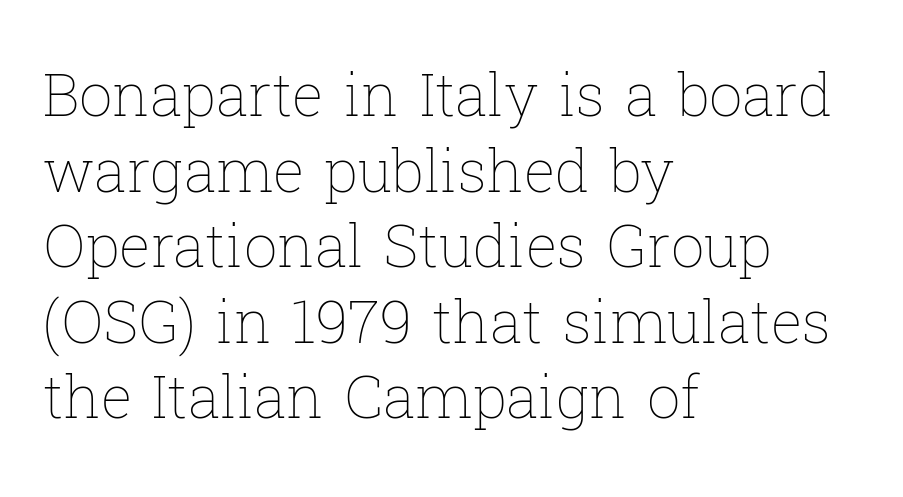
Looks like regular typesetting: each glyph gets only the width it needs. One glance says typical: line gaps are just what's usual. The space beneath each line is pristine and unruled. A quiet, ordinary-to-light weight characterises the typeface. Does extra space separate the letters? No, they use regular spacing. Notice how the passage keeps a crisp vertical edge on the left only.
